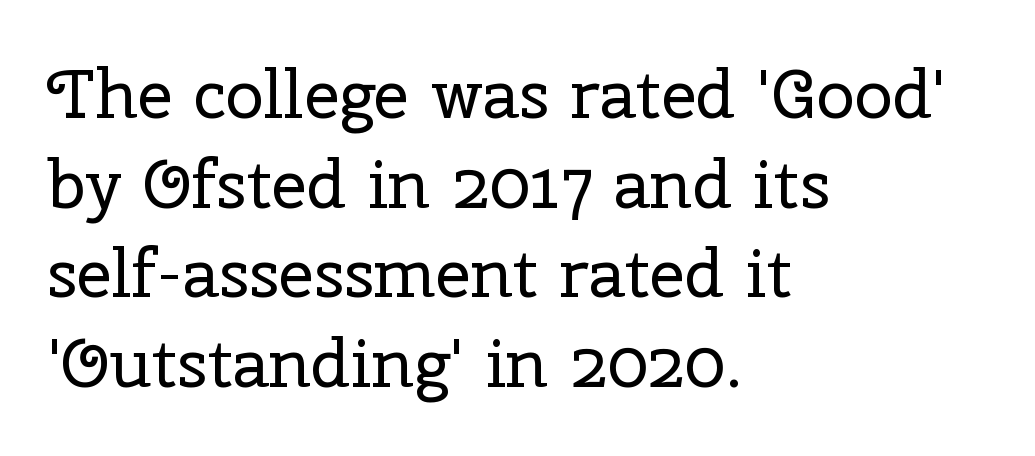
{"serif": "yes", "italic": "no", "bold": "no", "weight": "regular", "width": "normal", "stroke_contrast": "low", "x_height": "medium", "monospaced": "no", "underline": "no", "align": "left", "line_spacing": "normal", "line_spacing_ratio": 1.3, "letter_spacing": "normal", "letter_spacing_em": 0.0, "glyph_px": 69}
